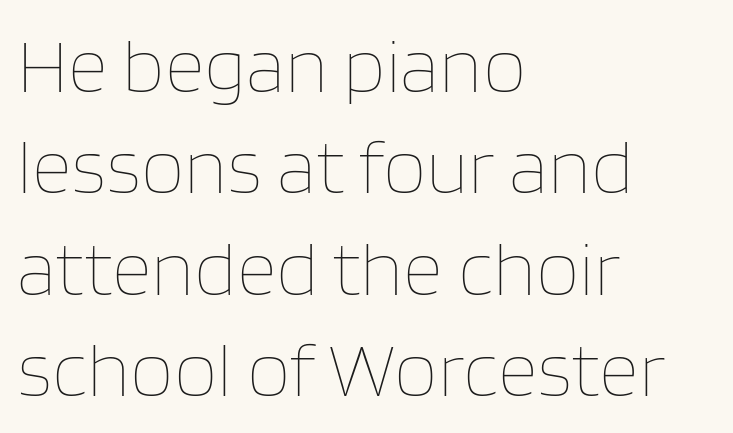
The typesetting does not lean heavy: it is not bold. The lines sit at an ordinary, default distance from one another. This rendering uses left alignment, leaving the right contour irregular. Honestly, the letter spacing is just normal — you wouldn't notice it.
